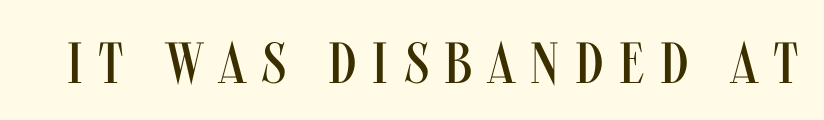
Q: Is the text bold? A: No.
Q: Is the text italic (slanted)? A: No, it is upright.
Q: Is the typeface a serif or a sans-serif typeface? A: Sans-serif.
Q: Is the text underlined? A: No.
Q: Is the spacing between letters normal or unusually wide? A: Unusually wide.
Q: Width (condensed, normal, or wide)? A: Condensed.
Q: Stroke contrast? A: Medium.
Q: x-height? A: Large.
Q: Monospaced? A: No.
